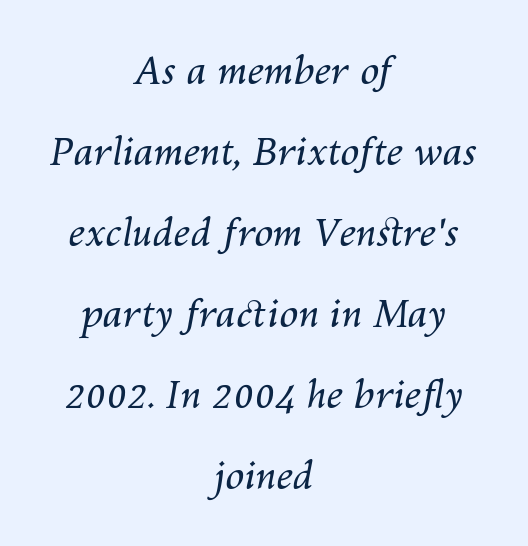
Q: Is the text bold? A: No.
Q: Is the text italic (slanted)? A: Yes, it leans right by about 10 degrees.
Q: Is the text underlined? A: No.
Q: How is the paragraph aligned? A: Centered.
Q: Is the spacing between letters normal or unusually wide? A: Normal.
Q: Is the spacing between lines tight, normal or loose? A: Loose.
Q: Width (condensed, normal, or wide)? A: Normal.
Q: Stroke contrast? A: Medium.
Q: x-height? A: Medium.
Q: Monospaced? A: No.
